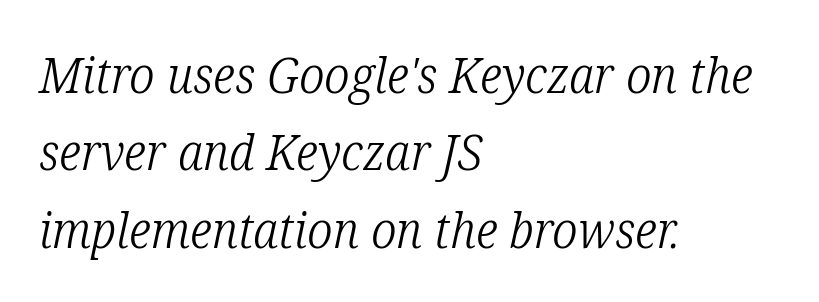
{"serif": "yes", "italic": "yes", "lean": "right", "slant_degrees": 12, "bold": "no", "weight": "light", "width": "condensed", "stroke_contrast": "low", "x_height": "medium", "monospaced": "no", "underline": "no", "align": "left", "line_spacing": "normal", "line_spacing_ratio": 1.55, "letter_spacing": "normal", "letter_spacing_em": 0.0, "glyph_px": 50}
